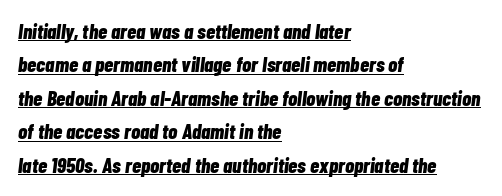
{"italic": "yes", "lean": "right", "slant_degrees": 7, "bold": "yes", "underline": "yes", "align": "left", "line_spacing": "normal", "line_spacing_ratio": 1.59, "letter_spacing": "normal", "letter_spacing_em": 0.0, "glyph_px": 21}
